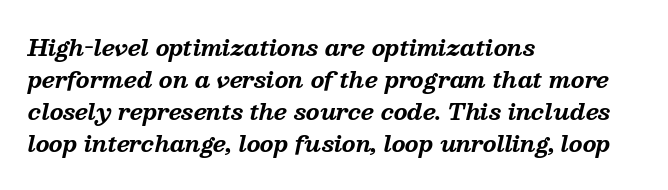
The letterforms sit shoulder to shoulder at normal distance. Vertically, the passage feels balanced, rows spaced as you'd expect. The paragraph has a hard left edge and a soft right edge. Does the lettering tilt? It does — this is italic.
